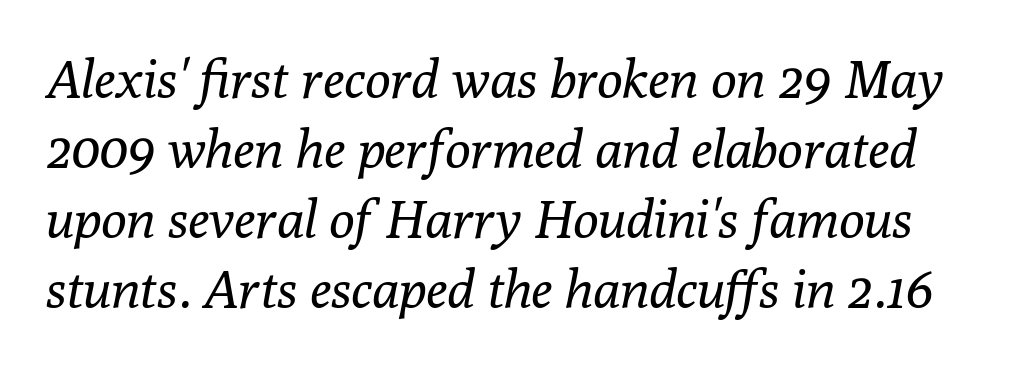
Q: Is the text bold? A: No.
Q: Is the text italic (slanted)? A: Yes, it leans right by about 10 degrees.
Q: Is the typeface a serif or a sans-serif typeface? A: Serif.
Q: Is the text underlined? A: No.
Q: Is the spacing between letters normal or unusually wide? A: Normal.
Q: Is the spacing between lines tight, normal or loose? A: Normal.
Q: Width (condensed, normal, or wide)? A: Normal.
Q: Stroke contrast? A: Low.
Q: x-height? A: Medium.
Q: Monospaced? A: No.
